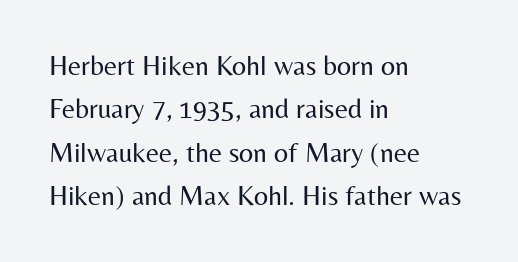
Q: Is the text bold? A: No.
Q: Is the text italic (slanted)? A: No, it is upright.
Q: Is the typeface a serif or a sans-serif typeface? A: Sans-serif.
Q: Is the text underlined? A: No.
Q: How is the paragraph aligned? A: Left-aligned.
Q: Is the spacing between letters normal or unusually wide? A: Normal.
Q: Is the spacing between lines tight, normal or loose? A: Normal.
Q: Width (condensed, normal, or wide)? A: Normal.
Q: Stroke contrast? A: Medium.
Q: x-height? A: Medium.
Q: Monospaced? A: No.
